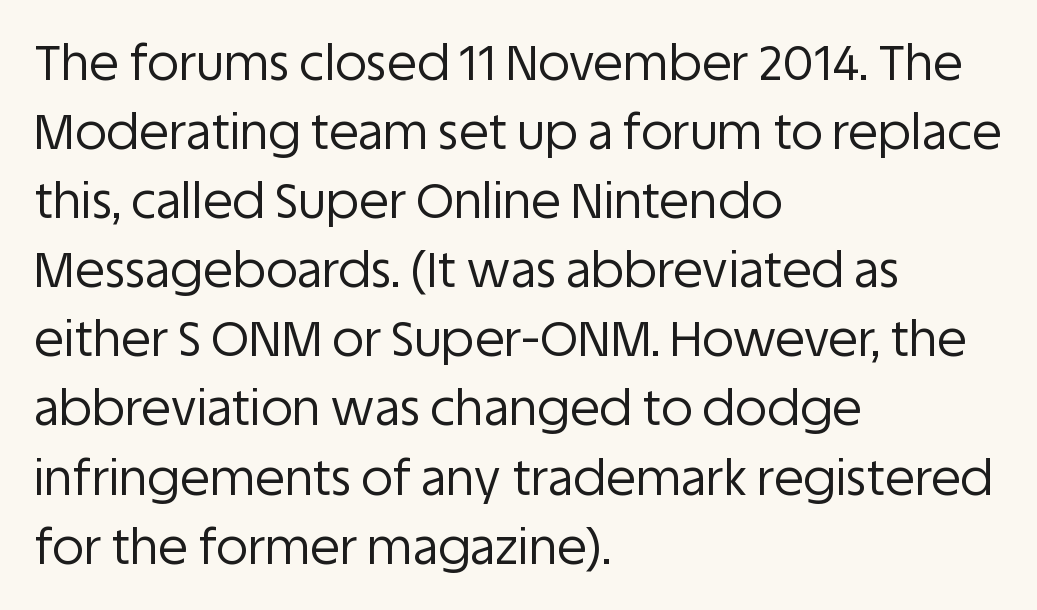
Nothing unusual about the tracking: characters are spaced as the font intends. You could not count columns in this text — the font is proportionally spaced. No heavy texture on the line: the type isn't bold. The space directly below the letters is spotless. If you drew a ruler down the left edge, every line would touch it. You can tell from the bare stems that sans-serif type was used.
